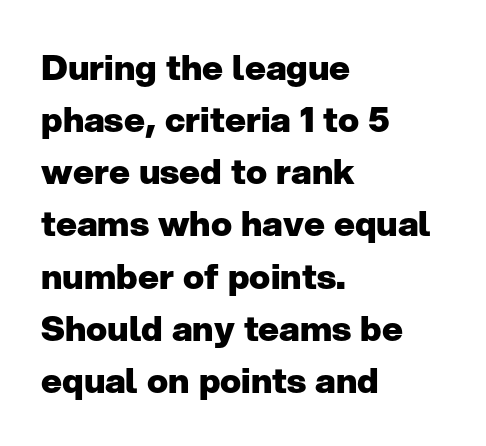
Q: Is the text bold? A: Yes.
Q: Is the text italic (slanted)? A: No, it is upright.
Q: Is the typeface a serif or a sans-serif typeface? A: Sans-serif.
Q: Is the text underlined? A: No.
Q: How is the paragraph aligned? A: Left-aligned.
Q: Is the spacing between letters normal or unusually wide? A: Normal.
Q: Is the spacing between lines tight, normal or loose? A: Normal.
Q: Width (condensed, normal, or wide)? A: Normal.
Q: Stroke contrast? A: Low.
Q: x-height? A: Medium.
Q: Monospaced? A: No.
